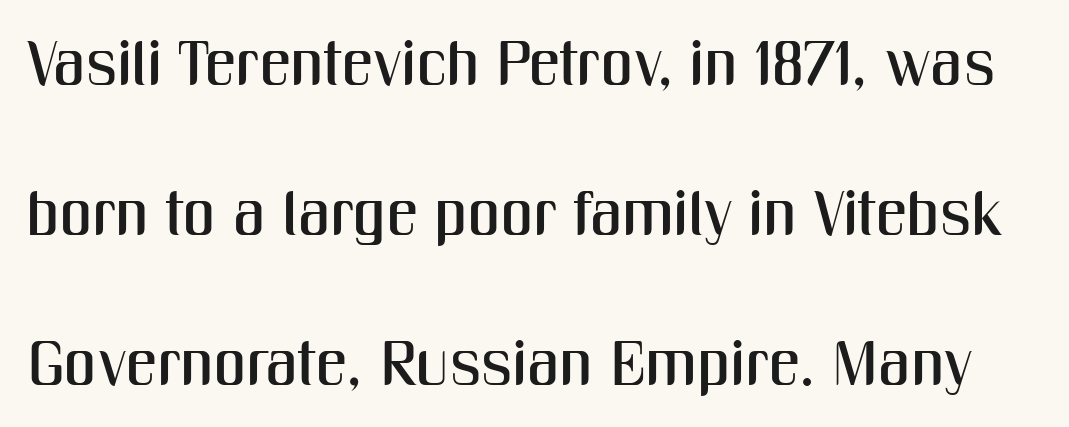
Summary of vertical rhythm: relaxed, with wide interline spacing. This sample uses an upright cut, with every glyph sitting square on the baseline. Here the designer chose a conventional face with non-uniform glyph widths. No word sits above an underline.
